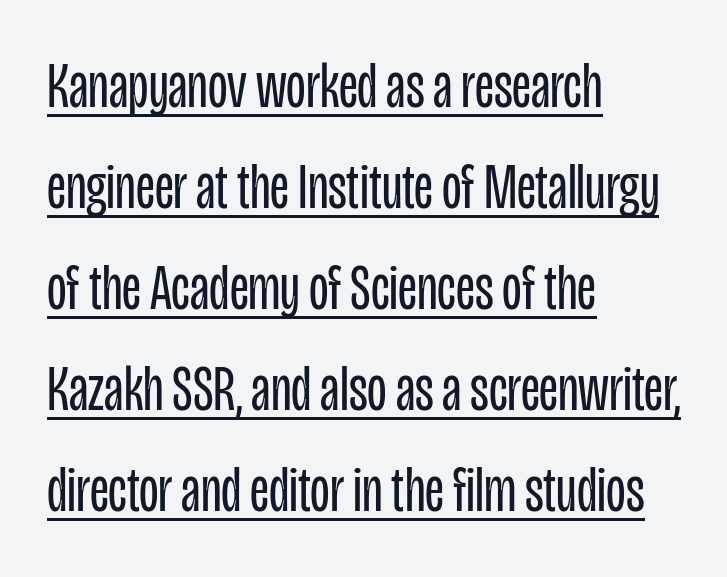
The image shows 64 px regular-weight, condensed sans-serif type, upright; set left-aligned, normal line spacing (1.58x), normal letter spacing, underlined; low stroke contrast and a large x-height.
